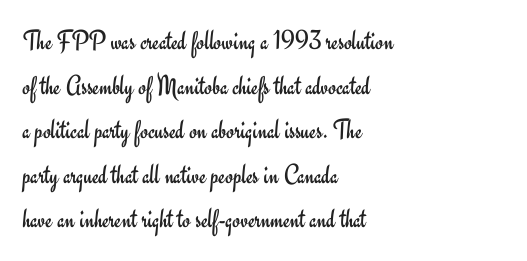
The glyphs are unaccompanied by any horizontal stroke below them. Where is the straight margin? On the left. The typeface chosen for these lines omits serifs. A typesetter would call this proportional, since set widths differ per character.
